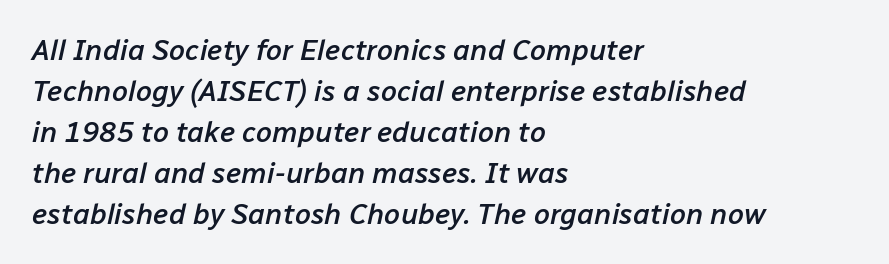
{"italic": "yes", "lean": "right", "slant_degrees": 12, "bold": "semi", "weight": "semibold", "width": "normal", "stroke_contrast": "low", "x_height": "medium", "monospaced": "no", "underline": "no", "align": "left", "line_spacing": "normal", "line_spacing_ratio": 1.41, "letter_spacing": "normal", "letter_spacing_em": 0.0, "glyph_px": 29}
